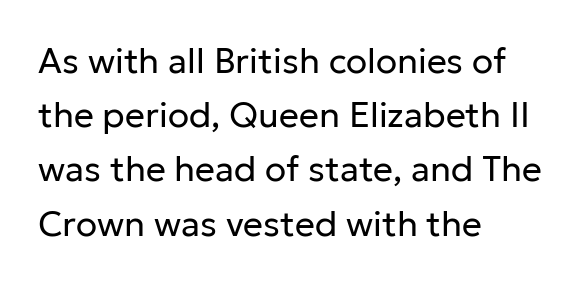
A bare baseline throughout the passage. There is no visible air inserted between adjacent glyphs. Proportional: the letters do not fall into vertical columns. Evenly set lines give the paragraph a standard silhouette. You can tell it's not italic because the verticals are truly vertical. What kind of face is this? One without serifs — a sans.
